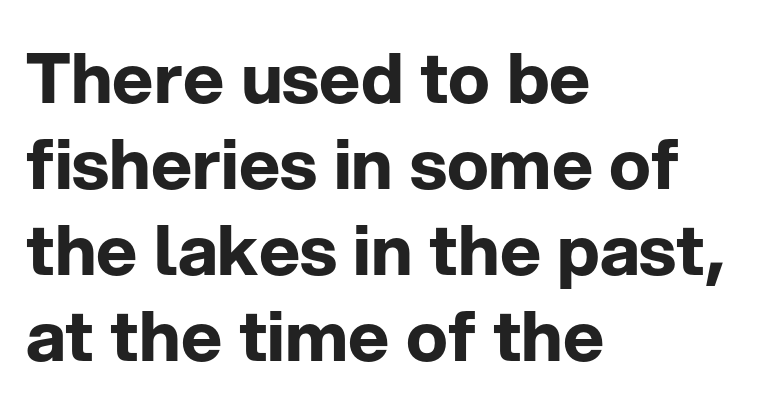
{"serif": "no", "italic": "no", "bold": "yes", "weight": "bold", "width": "normal", "stroke_contrast": "low", "x_height": "medium", "monospaced": "no", "underline": "no", "align": "left", "line_spacing_ratio": 1.23, "letter_spacing": "normal", "letter_spacing_em": 0.0, "glyph_px": 70}
